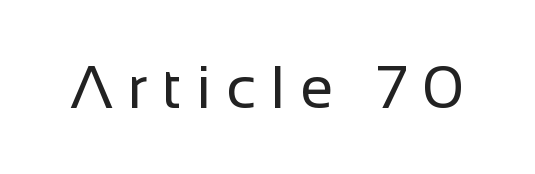
The image shows 60 px regular-weight sans-serif type, upright; set unusually wide letter spacing (+0.24 em), not underlined; low stroke contrast and a medium x-height.
